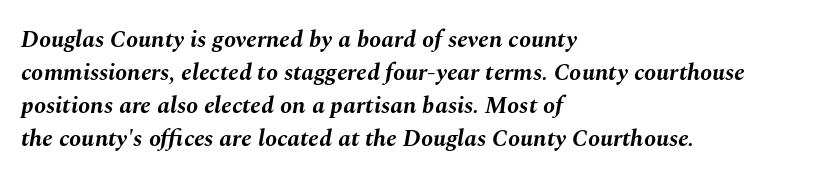
Q: Is the text bold? A: Yes.
Q: Is the text italic (slanted)? A: Yes, it leans right by about 10 degrees.
Q: Is the text underlined? A: No.
Q: How is the paragraph aligned? A: Left-aligned.
Q: Is the spacing between letters normal or unusually wide? A: Normal.
Q: Is the spacing between lines tight, normal or loose? A: Normal.
